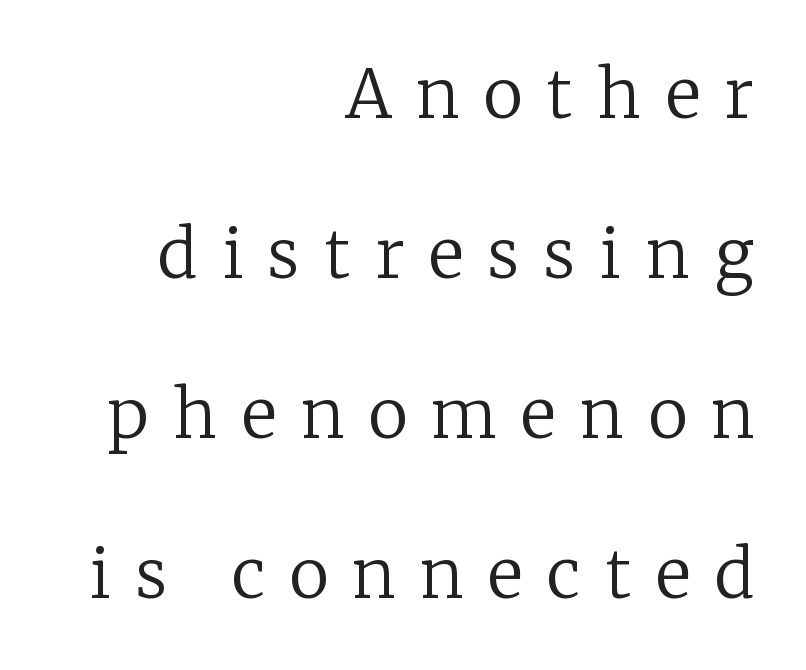
Stroke thickness stays within the range of a standard reading face or lighter. This sample uses an upright cut, with every glyph sitting square on the baseline. Each row of text sits above clean, open space. Serif or sans? Serif — the stroke terminals have little feet. Leftover space on each line is placed entirely before the opening word.
